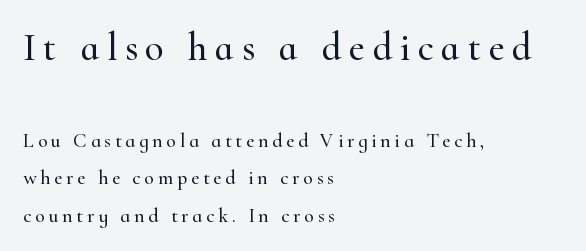
The image shows 39 px serif type, upright; set left-aligned, line spacing 1.88x, not underlined; the first (top) block is 1.95x larger; high stroke contrast and a small x-height.
